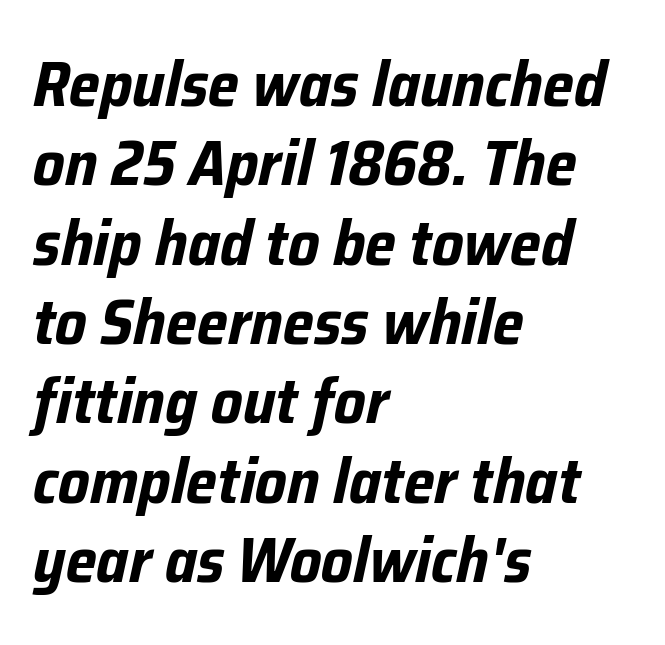
The compositor pushed each line to the left boundary. Its strokes are broad and dark, the hallmark of bold type. Looking at the ascenders, they clearly lean. Observe the ordinary spacing: letters are neighbours, not strangers.
